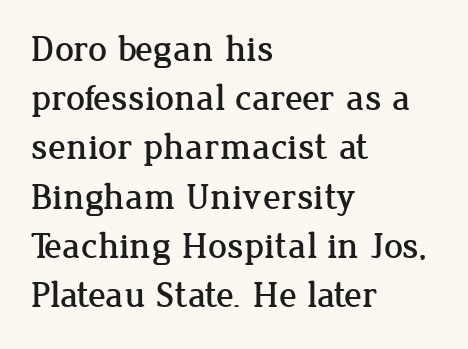
Font category for this specimen: serif. One glance says typical: line gaps are just what's usual. What stands out about the letter spacing? Nothing — it is the standard amount. The passage shown is typed in a proportional face where columns would drift. The typesetter chose a ragged-right arrangement here. Anything drawn beneath the words? Only blank space.
